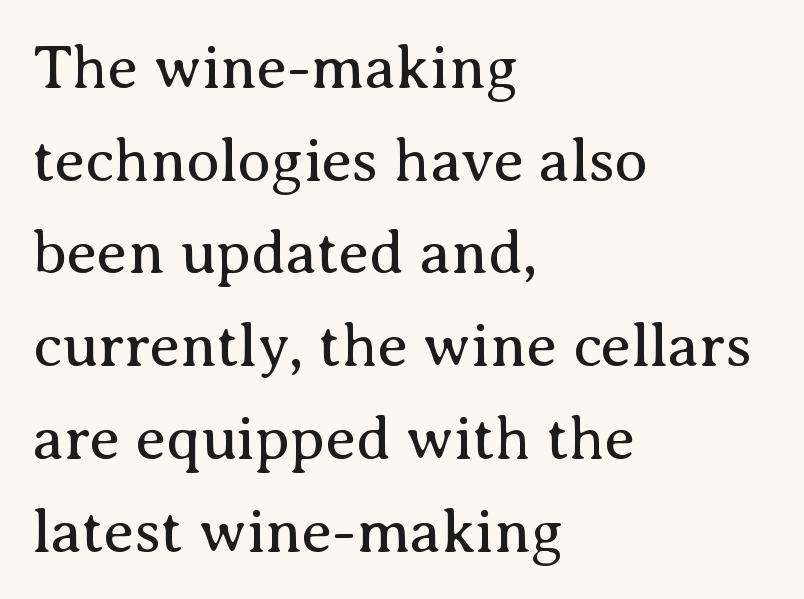
{"serif": "yes", "italic": "no", "bold": "no", "weight": "regular", "width": "normal", "stroke_contrast": "medium", "x_height": "medium", "monospaced": "no", "underline": "no", "align": "left", "line_spacing": "normal", "line_spacing_ratio": 1.52, "letter_spacing": "normal", "letter_spacing_em": 0.0, "glyph_px": 61}
